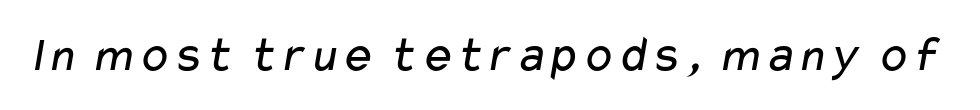
Think of a printed novel: that variable character pitch is what you see here. Default kerning and tracking; the words read as compact shapes. Unmarked baselines from the first word to the last. The font sits on the lighter half of the weight spectrum, regular included. What kind of face is this? One without serifs — a sans.
